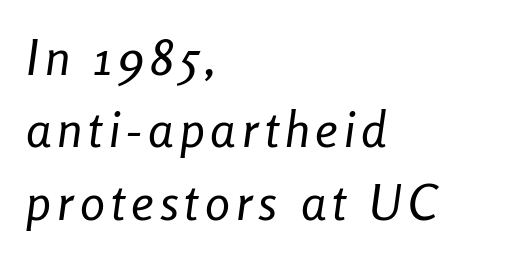
Q: Is the text bold? A: No.
Q: Is the text italic (slanted)? A: Yes, it leans right by about 8 degrees.
Q: Is the text underlined? A: No.
Q: How is the paragraph aligned? A: Left-aligned.
Q: Is the spacing between lines tight, normal or loose? A: Normal.
Q: Width (condensed, normal, or wide)? A: Condensed.
Q: Stroke contrast? A: Low.
Q: x-height? A: Medium.
Q: Monospaced? A: No.
